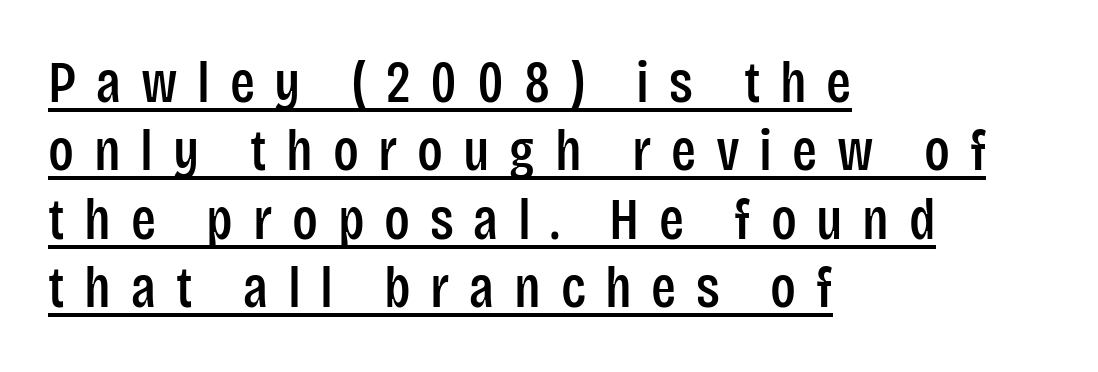
Q: Is the text italic (slanted)? A: No, it is upright.
Q: Is the typeface a serif or a sans-serif typeface? A: Sans-serif.
Q: Is the text underlined? A: Yes.
Q: How is the paragraph aligned? A: Left-aligned.
Q: Is the spacing between letters normal or unusually wide? A: Unusually wide.
Q: Width (condensed, normal, or wide)? A: Condensed.
Q: Stroke contrast? A: Low.
Q: x-height? A: Large.
Q: Monospaced? A: No.
